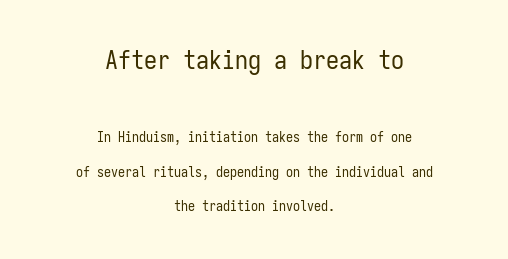
The composition opens big and finishes small. A student would call this center alignment; a typographer would say set centered. Each row of text sits above clean, open space. Ordinary non-slanted type is in use. These lines keep a tight, regular rhythm from letter to letter.
